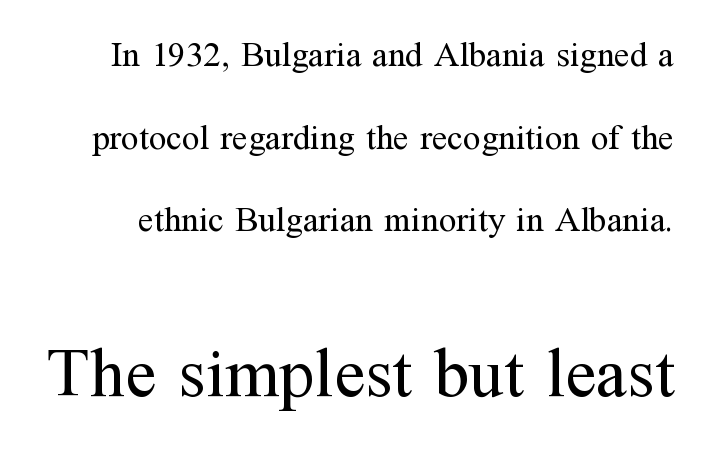
These lines are composed in type with serifs. The line-height multiplier appears high, well above default. Descenders hang freely into open space. The face used here appears at its bigger size in the lower chunk. Bold? No — there's no thickening of the strokes.
